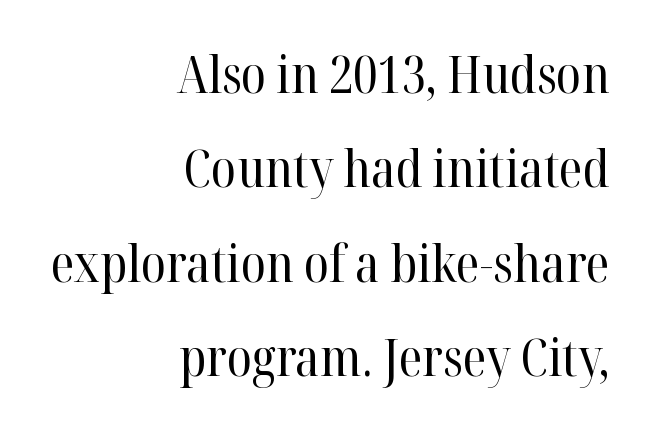
The image shows 51 px regular-weight serif type, upright; set right-aligned, line spacing 1.85x, normal letter spacing, not underlined; high stroke contrast and a medium x-height.
